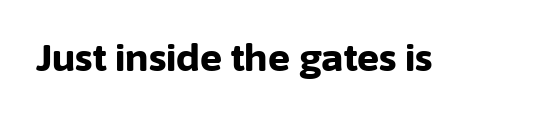
A typesetter would call this zero additional tracking. The zone under the glyphs is completely vacant. The designer went with a sans here, leaving each stem footless. Here the designer chose a conventional face with non-uniform glyph widths. Do the letters lean? They stand straight.
